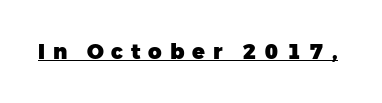
The words here are underlined. Spacing between characters has been opened up far beyond the box default. Weight check: bold — yes, fully. This is roman type, the default non-slanted kind.
